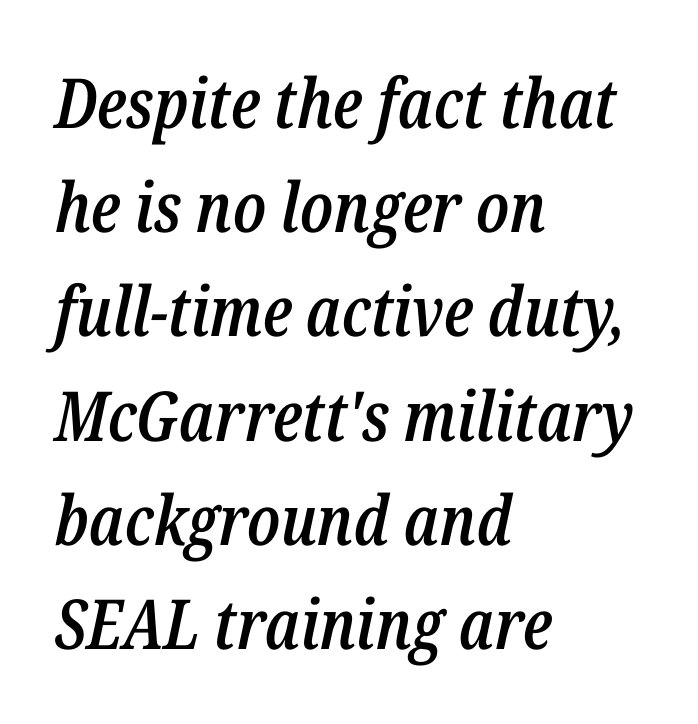
The image shows 69 px semibold, condensed type, italic (leaning right); set left-aligned, normal line spacing (1.51x), normal letter spacing, not underlined; low stroke contrast and a medium x-height.
